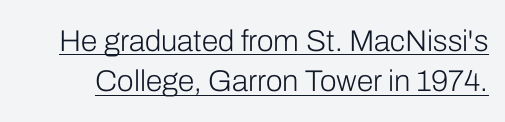
{"serif": "no", "italic": "no", "bold": "no", "weight": "light", "width": "normal", "stroke_contrast": "low", "x_height": "medium", "monospaced": "no", "underline": "yes", "line_spacing": "normal", "line_spacing_ratio": 1.35, "letter_spacing": "normal", "letter_spacing_em": 0.0, "glyph_px": 30}
